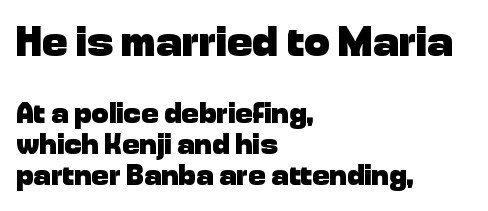
{"serif": "no", "italic": "no", "bold": "yes", "weight": "heavy", "width": "normal", "stroke_contrast": "low", "x_height": "medium", "monospaced": "no", "underline": "no", "align": "left", "line_spacing": "tight", "line_spacing_ratio": 1.07, "letter_spacing": "normal", "letter_spacing_em": 0.0, "larger_block": "first", "size_ratio": 1.48, "glyph_px": 43}
